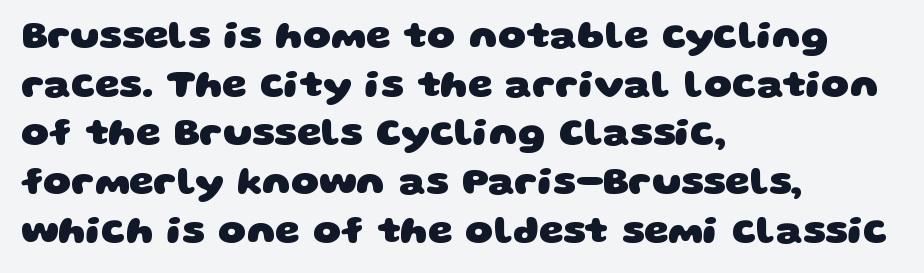
The rendering uses a moderate line-height, typical for paragraphs. Looks like regular typesetting: each glyph gets only the width it needs. Standard letterfit; no display-style spreading of the glyphs. Stroke thickness is high; the sample reads as a true bold.
